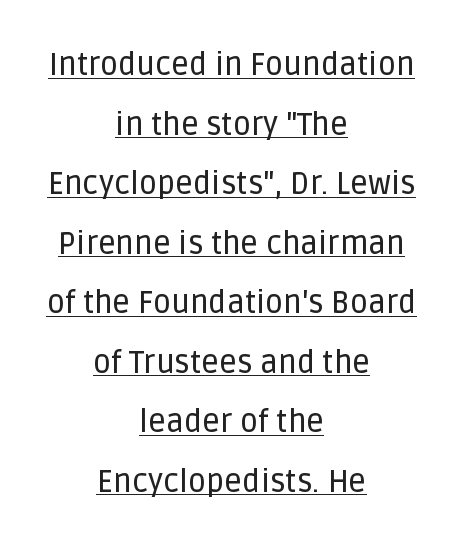
Q: Is the text italic (slanted)? A: No, it is upright.
Q: Is the typeface a serif or a sans-serif typeface? A: Sans-serif.
Q: Is the text underlined? A: Yes.
Q: How is the paragraph aligned? A: Centered.
Q: Is the spacing between letters normal or unusually wide? A: Normal.
Q: Is the spacing between lines tight, normal or loose? A: Loose.
Q: Width (condensed, normal, or wide)? A: Normal.
Q: Stroke contrast? A: Low.
Q: x-height? A: Large.
Q: Monospaced? A: No.
